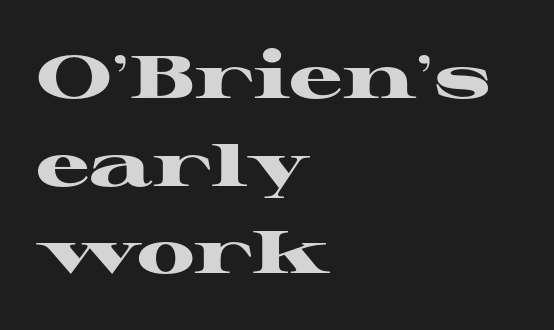
{"serif": "yes", "italic": "no", "bold": "yes", "weight": "heavy", "width": "wide", "stroke_contrast": "high", "x_height": "medium", "monospaced": "no", "underline": "no", "align": "left", "line_spacing": "normal", "line_spacing_ratio": 1.46, "letter_spacing": "normal", "letter_spacing_em": 0.0, "glyph_px": 60}
